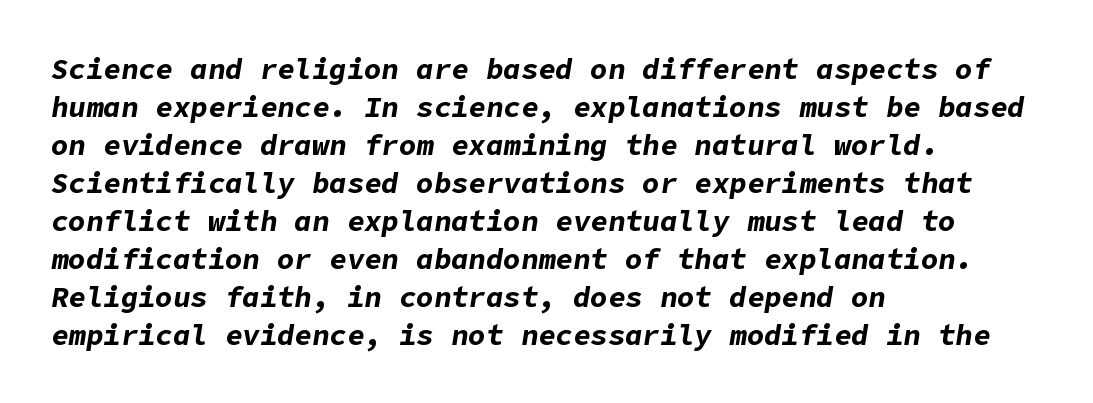
Q: Is the text bold? A: Yes.
Q: Is the text italic (slanted)? A: Yes, it leans right by about 9 degrees.
Q: Is the text underlined? A: No.
Q: How is the paragraph aligned? A: Left-aligned.
Q: Is the spacing between letters normal or unusually wide? A: Normal.
Q: Is the spacing between lines tight, normal or loose? A: Normal.
Q: Width (condensed, normal, or wide)? A: Normal.
Q: Stroke contrast? A: Low.
Q: x-height? A: Medium.
